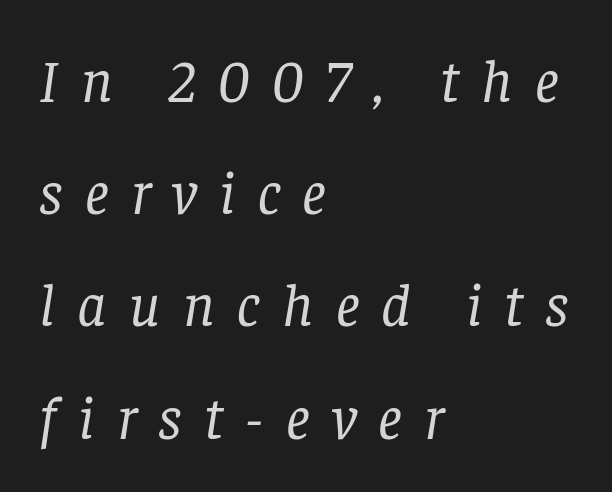
Check where the strokes stop: tiny serifs finish them off. Each letter keeps its own natural width here, so spacing adapts to shape. The typeface has the unassuming heft of standard copy or less. The passage is arranged the way most books set body copy — flush left. Tracking value appears strongly positive — letters spread wide. Designer's note — italics engaged.
